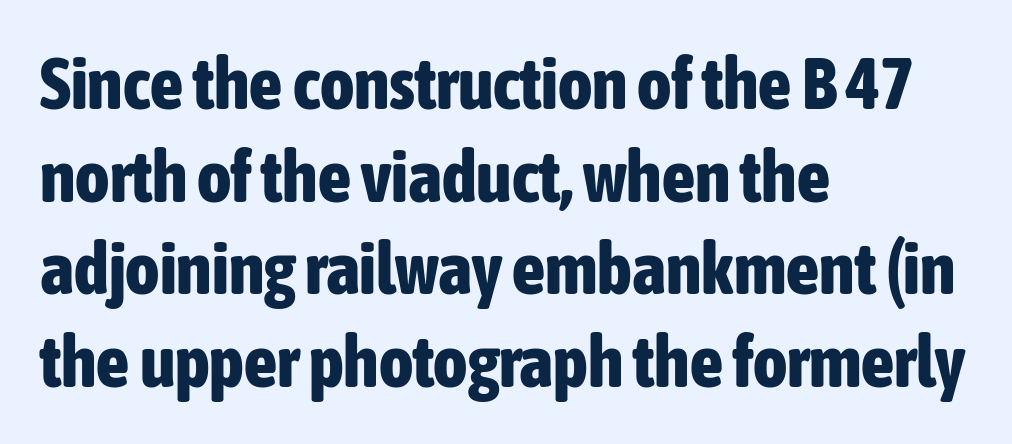
Q: Is the text bold? A: Yes.
Q: Is the text italic (slanted)? A: No, it is upright.
Q: Is the typeface a serif or a sans-serif typeface? A: Sans-serif.
Q: Is the text underlined? A: No.
Q: How is the paragraph aligned? A: Left-aligned.
Q: Is the spacing between letters normal or unusually wide? A: Normal.
Q: Is the spacing between lines tight, normal or loose? A: Normal.
Q: Width (condensed, normal, or wide)? A: Condensed.
Q: Stroke contrast? A: Low.
Q: x-height? A: Medium.
Q: Monospaced? A: No.
